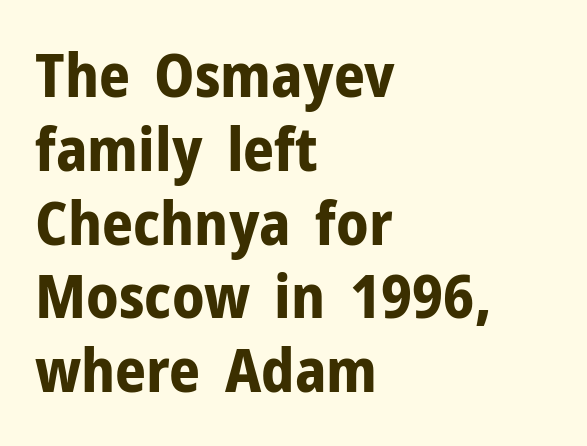
{"serif": "no", "italic": "no", "bold": "yes", "weight": "bold", "width": "normal", "stroke_contrast": "low", "x_height": "medium", "monospaced": "no", "underline": "no", "align": "left", "line_spacing_ratio": 1.21, "letter_spacing": "normal", "letter_spacing_em": 0.0, "glyph_px": 61}
